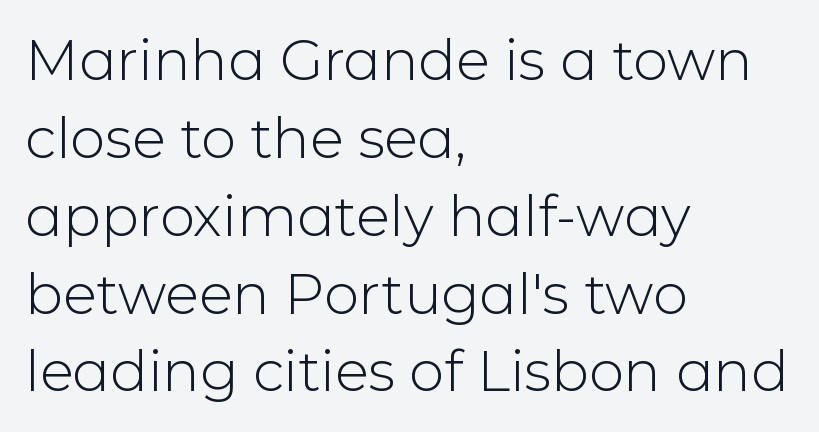
The image shows 56 px light sans-serif type, upright; set left-aligned, normal line spacing (1.39x), normal letter spacing, not underlined; low stroke contrast and a medium x-height.
